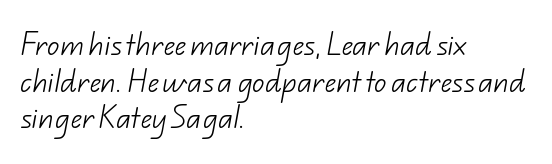
{"bold": "no", "underline": "no", "align": "left", "line_spacing": "normal", "line_spacing_ratio": 1.47, "letter_spacing": "normal", "letter_spacing_em": 0.0, "glyph_px": 25}
